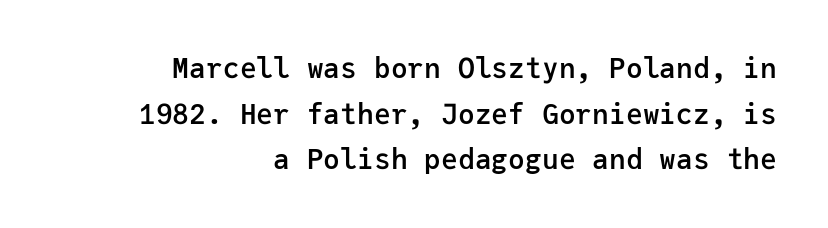
The image shows 28 px semibold sans-serif type, upright, monospaced; set right-aligned, normal line spacing (1.63x), normal letter spacing, not underlined; low stroke contrast and a medium x-height.
